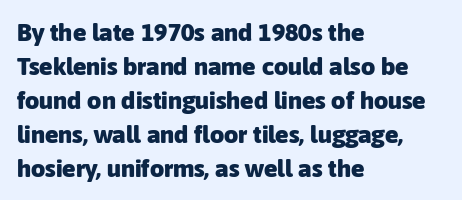
Q: Is the text bold? A: Yes.
Q: Is the text italic (slanted)? A: No, it is upright.
Q: Is the text underlined? A: No.
Q: How is the paragraph aligned? A: Left-aligned.
Q: Is the spacing between letters normal or unusually wide? A: Normal.
Q: Is the spacing between lines tight, normal or loose? A: Normal.
